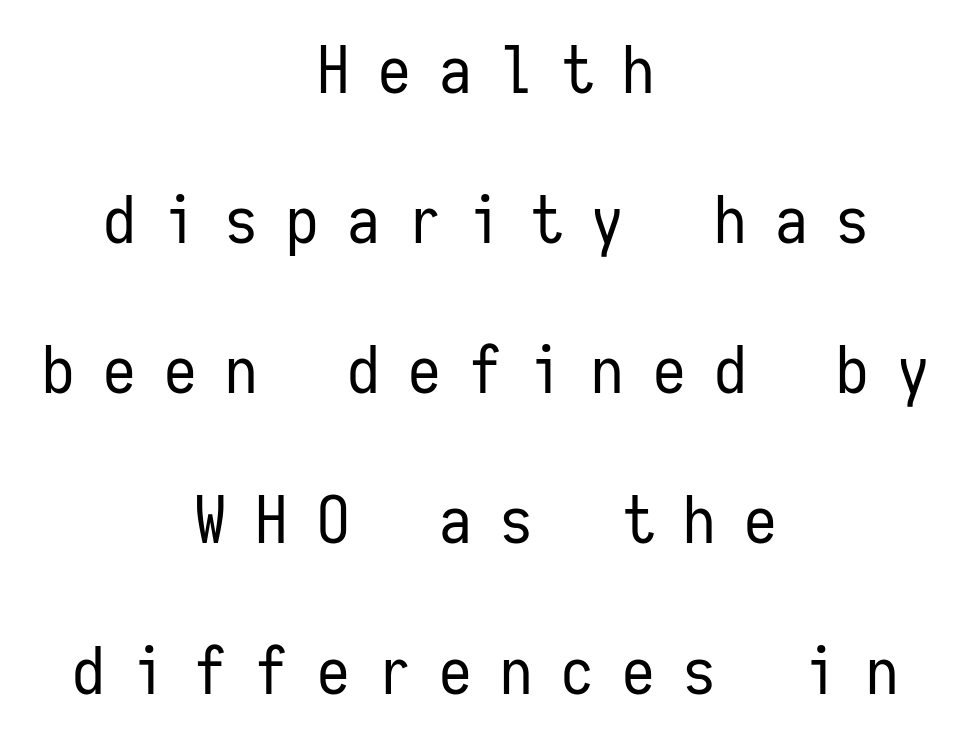
Q: Is the text bold? A: No.
Q: Is the text italic (slanted)? A: No, it is upright.
Q: Is the typeface a serif or a sans-serif typeface? A: Sans-serif.
Q: Is the text underlined? A: No.
Q: How is the paragraph aligned? A: Centered.
Q: Is the spacing between letters normal or unusually wide? A: Unusually wide.
Q: Is the spacing between lines tight, normal or loose? A: Loose.
Q: Width (condensed, normal, or wide)? A: Condensed.
Q: Stroke contrast? A: Low.
Q: x-height? A: Medium.
Q: Monospaced? A: Yes.
